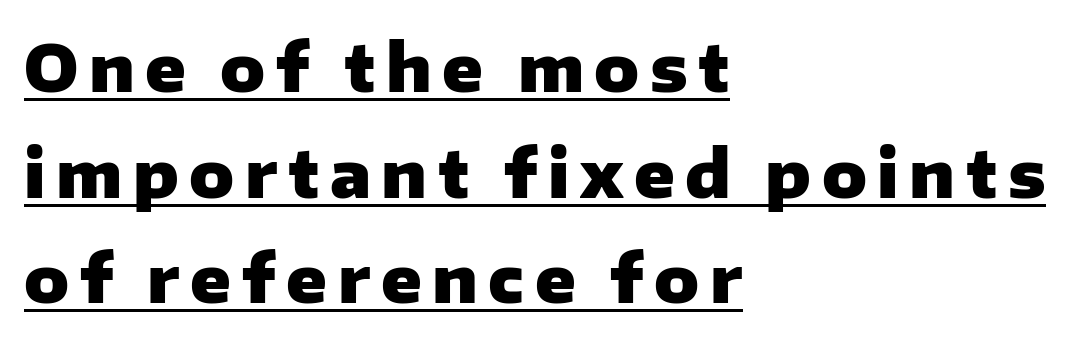
Q: Is the text bold? A: Yes.
Q: Is the text italic (slanted)? A: No, it is upright.
Q: Is the typeface a serif or a sans-serif typeface? A: Sans-serif.
Q: Is the text underlined? A: Yes.
Q: How is the paragraph aligned? A: Left-aligned.
Q: Is the spacing between lines tight, normal or loose? A: Normal.
Q: Width (condensed, normal, or wide)? A: Normal.
Q: Stroke contrast? A: Low.
Q: x-height? A: Medium.
Q: Monospaced? A: No.
